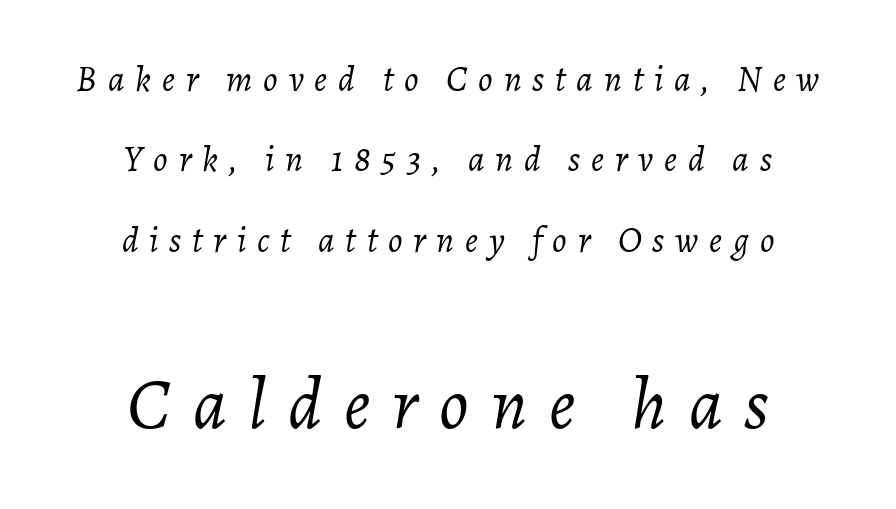
Q: Is the text bold? A: No.
Q: Is the text italic (slanted)? A: Yes, it leans right by about 7 degrees.
Q: Is the text underlined? A: No.
Q: How is the paragraph aligned? A: Centered.
Q: Is the spacing between letters normal or unusually wide? A: Unusually wide.
Q: Is the spacing between lines tight, normal or loose? A: Loose.
Q: Which block of text is set in a larger size, the first (top) or the second (bottom)? A: The second (bottom) one.
Q: Width (condensed, normal, or wide)? A: Normal.
Q: Stroke contrast? A: Low.
Q: x-height? A: Medium.
Q: Monospaced? A: No.
